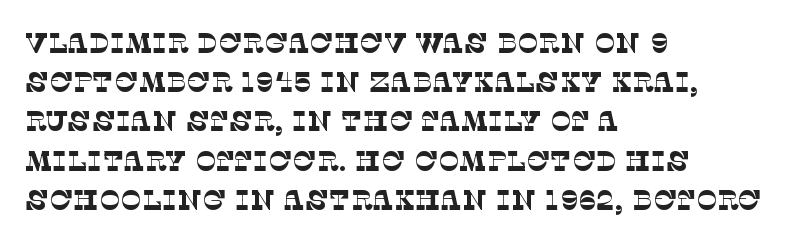
The image shows 28 px thin serif type; set left-aligned, normal line spacing (1.4x), normal letter spacing, not underlined; low stroke contrast and a large x-height.
